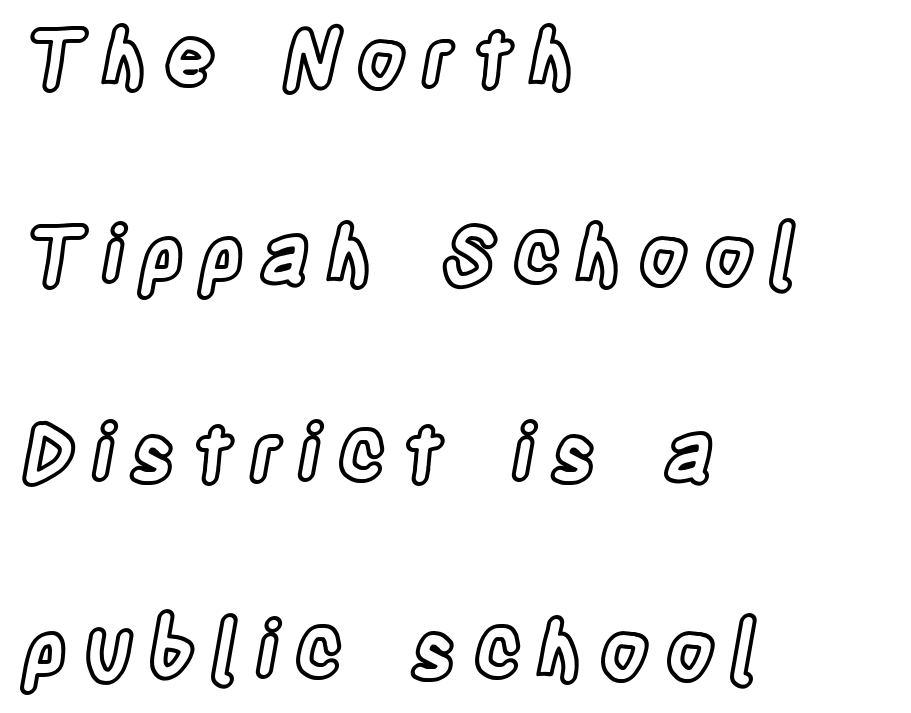
The image shows 79 px condensed type; set left-aligned, loose line spacing (2.5x), unusually wide letter spacing (+0.21 em), not underlined; a large x-height.
